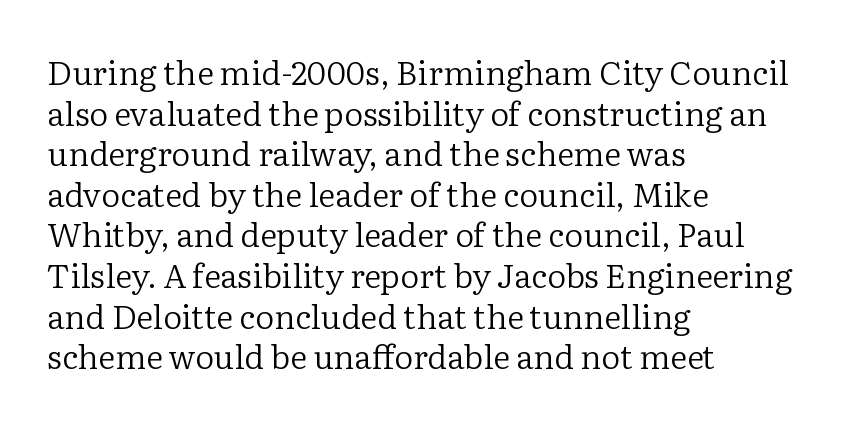
Q: Is the text bold? A: No.
Q: Is the text italic (slanted)? A: No, it is upright.
Q: Is the typeface a serif or a sans-serif typeface? A: Serif.
Q: Is the text underlined? A: No.
Q: How is the paragraph aligned? A: Left-aligned.
Q: Is the spacing between letters normal or unusually wide? A: Normal.
Q: Width (condensed, normal, or wide)? A: Normal.
Q: Stroke contrast? A: Low.
Q: x-height? A: Medium.
Q: Monospaced? A: No.
